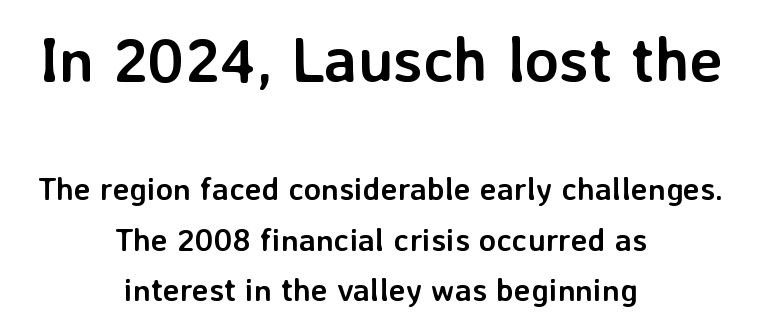
Q: Is the text bold? A: Yes.
Q: Is the text italic (slanted)? A: No, it is upright.
Q: Is the typeface a serif or a sans-serif typeface? A: Sans-serif.
Q: Is the text underlined? A: No.
Q: How is the paragraph aligned? A: Centered.
Q: Is the spacing between letters normal or unusually wide? A: Normal.
Q: Is the spacing between lines tight, normal or loose? A: Normal.
Q: Which block of text is set in a larger size, the first (top) or the second (bottom)? A: The first (top) one.
Q: Width (condensed, normal, or wide)? A: Normal.
Q: Stroke contrast? A: Low.
Q: x-height? A: Medium.
Q: Monospaced? A: No.
